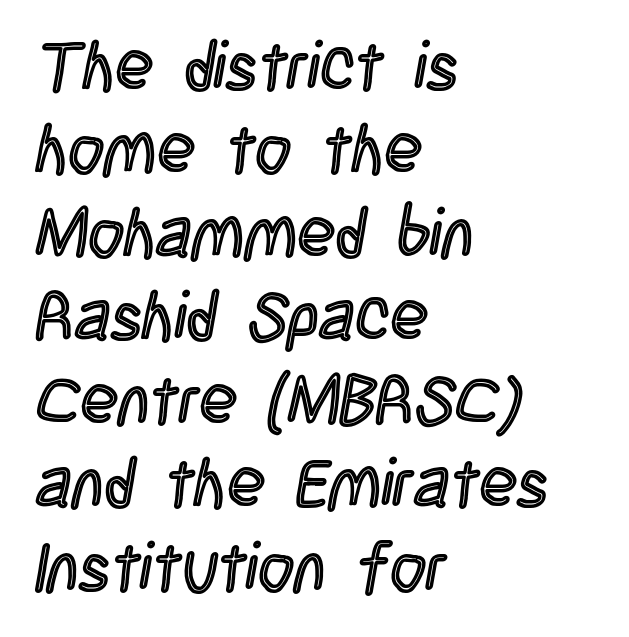
{"width": "condensed", "x_height": "large", "monospaced": "no", "underline": "no", "align": "left", "line_spacing_ratio": 1.21, "letter_spacing": "normal", "letter_spacing_em": 0.0, "glyph_px": 69}
